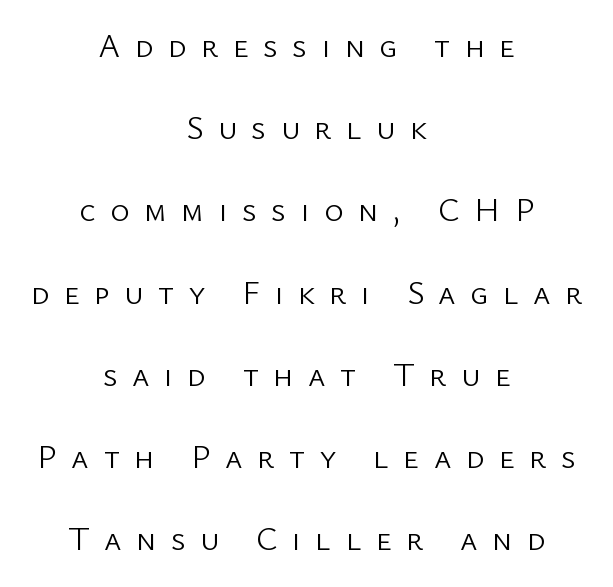
{"serif": "no", "italic": "no", "bold": "no", "weight": "light", "width": "normal", "stroke_contrast": "low", "x_height": "medium", "monospaced": "no", "underline": "no", "align": "center", "line_spacing": "loose", "line_spacing_ratio": 2.49, "letter_spacing": "wide", "letter_spacing_em": 0.44, "glyph_px": 33}
